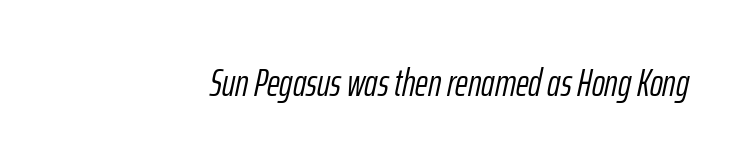
The image shows 39 px light, condensed type, italic (leaning right); set normal letter spacing, not underlined; low stroke contrast and a medium x-height.
